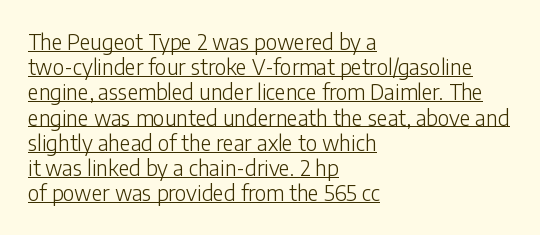
Default kerning and tracking; the words read as compact shapes. Unbolded letterforms with no extra heft. The string is rendered with underlining switched on. Does the lettering tilt? It doesn't — this is upright. The rag falls on the right side of this text block.
